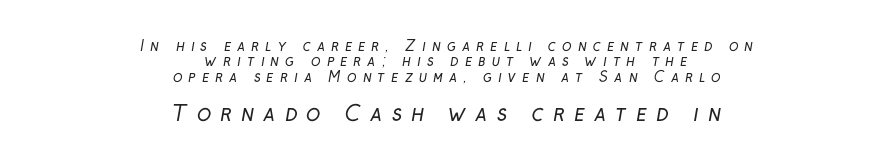
The image shows 21 px text type; set centered, tight line spacing (1.09x), unusually wide letter spacing (+0.44 em), not underlined; the second (bottom) block is 1.5x larger.
